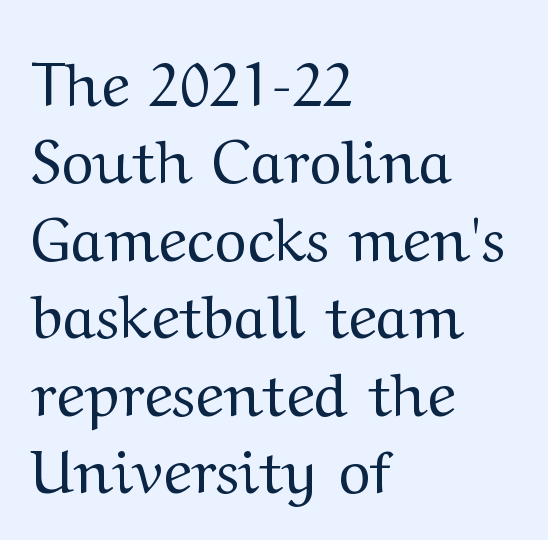
The image shows 61 px regular-weight, wide serif type, upright; set left-aligned, normal line spacing (1.27x), normal letter spacing, not underlined; medium stroke contrast and a medium x-height.
